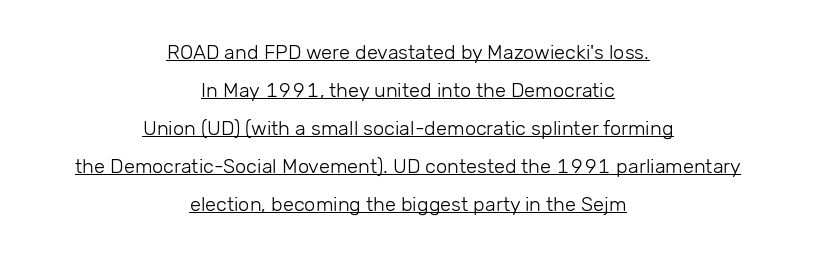
Q: Is the text bold? A: No.
Q: Is the text italic (slanted)? A: No, it is upright.
Q: Is the text underlined? A: Yes.
Q: How is the paragraph aligned? A: Centered.
Q: Is the spacing between letters normal or unusually wide? A: Normal.
Q: Is the spacing between lines tight, normal or loose? A: Loose.
